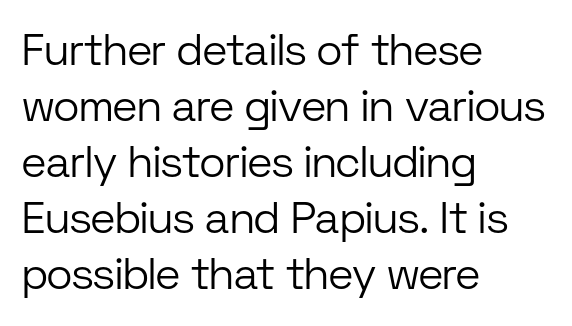
The image shows 44 px light sans-serif type, upright; set left-aligned, normal line spacing (1.27x), normal letter spacing, not underlined; low stroke contrast and a medium x-height.
